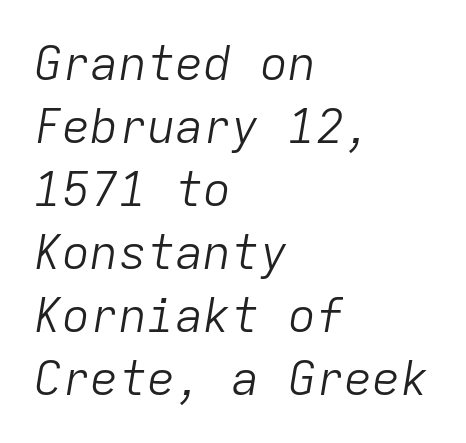
Q: Is the text bold? A: No.
Q: Is the text italic (slanted)? A: Yes, it leans right by about 9 degrees.
Q: Is the text underlined? A: No.
Q: How is the paragraph aligned? A: Left-aligned.
Q: Is the spacing between letters normal or unusually wide? A: Normal.
Q: Is the spacing between lines tight, normal or loose? A: Normal.
Q: Width (condensed, normal, or wide)? A: Normal.
Q: Stroke contrast? A: Low.
Q: x-height? A: Medium.
Q: Monospaced? A: Yes.
